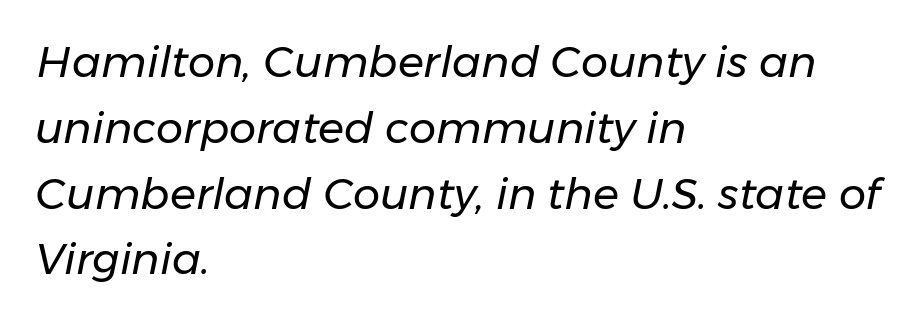
{"italic": "yes", "lean": "right", "slant_degrees": 11, "bold": "no", "weight": "regular", "width": "normal", "stroke_contrast": "low", "x_height": "medium", "monospaced": "no", "underline": "no", "align": "left", "line_spacing": "normal", "line_spacing_ratio": 1.53, "letter_spacing": "normal", "letter_spacing_em": 0.0, "glyph_px": 43}
